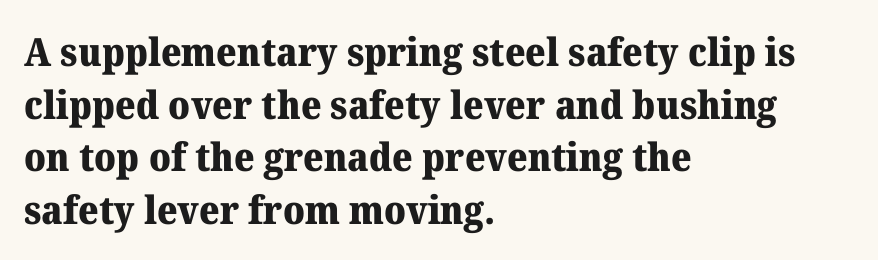
{"serif": "yes", "italic": "no", "bold": "yes", "weight": "heavy", "width": "normal", "stroke_contrast": "medium", "x_height": "medium", "monospaced": "no", "underline": "no", "align": "left", "line_spacing": "normal", "line_spacing_ratio": 1.35, "letter_spacing": "normal", "letter_spacing_em": 0.0, "glyph_px": 39}
